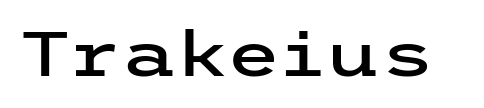
{"serif": "no", "italic": "no", "width": "wide", "stroke_contrast": "low", "x_height": "medium", "underline": "no", "letter_spacing": "normal", "letter_spacing_em": 0.0, "glyph_px": 63}
